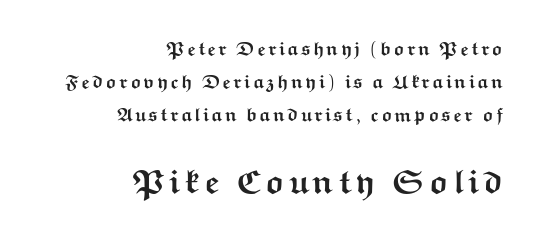
{"serif": "no", "italic": "no", "bold": "yes", "weight": "semibold", "width": "wide", "stroke_contrast": "medium", "x_height": "medium", "monospaced": "no", "underline": "no", "align": "right", "line_spacing_ratio": 1.75, "larger_block": "second", "size_ratio": 1.79, "glyph_px": 34}
